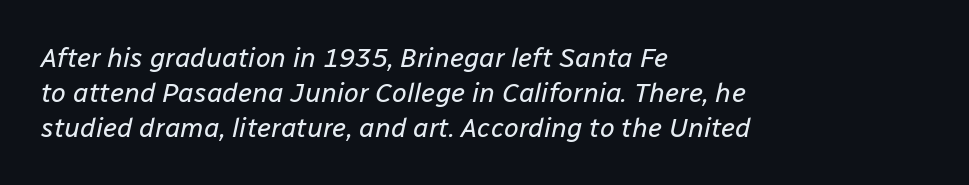
Q: Is the text bold? A: No.
Q: Is the text italic (slanted)? A: Yes, it leans right by about 12 degrees.
Q: Is the text underlined? A: No.
Q: How is the paragraph aligned? A: Left-aligned.
Q: Is the spacing between letters normal or unusually wide? A: Normal.
Q: Is the spacing between lines tight, normal or loose? A: Normal.
